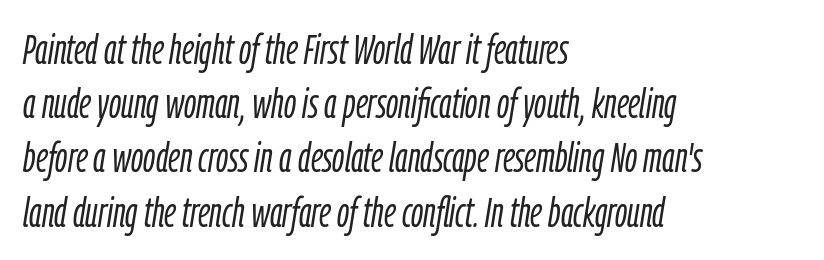
Q: Is the text bold? A: No.
Q: Is the text italic (slanted)? A: Yes, it leans right by about 9 degrees.
Q: Is the text underlined? A: No.
Q: How is the paragraph aligned? A: Left-aligned.
Q: Is the spacing between letters normal or unusually wide? A: Normal.
Q: Is the spacing between lines tight, normal or loose? A: Normal.
Q: Width (condensed, normal, or wide)? A: Condensed.
Q: Stroke contrast? A: Low.
Q: x-height? A: Medium.
Q: Monospaced? A: No.
